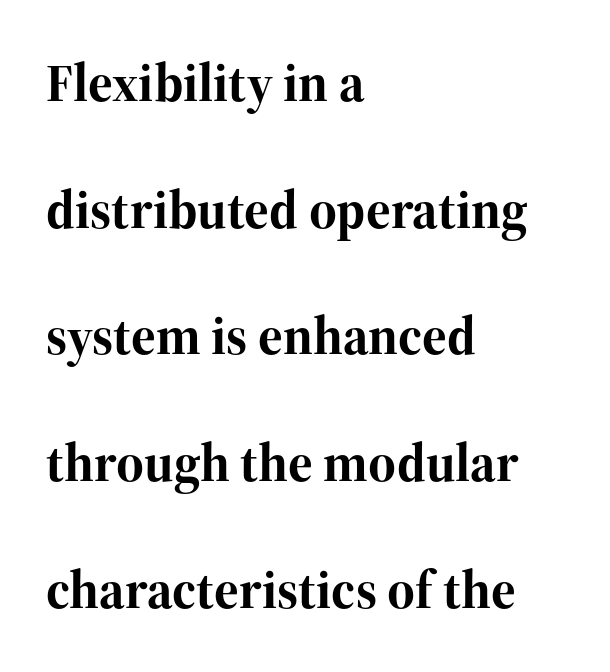
The image shows 53 px bold serif type, upright; set left-aligned, loose line spacing (2.39x), normal letter spacing, not underlined; high stroke contrast and a medium x-height.
